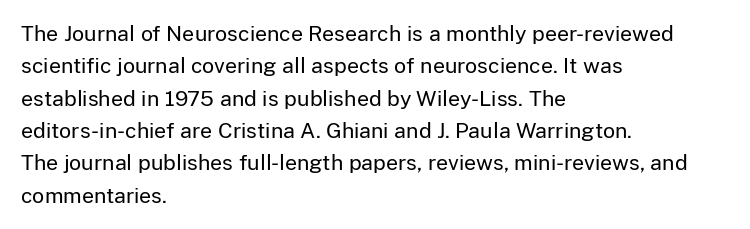
The image shows 21 px text type, upright; set left-aligned, normal line spacing (1.54x), normal letter spacing, not underlined.
